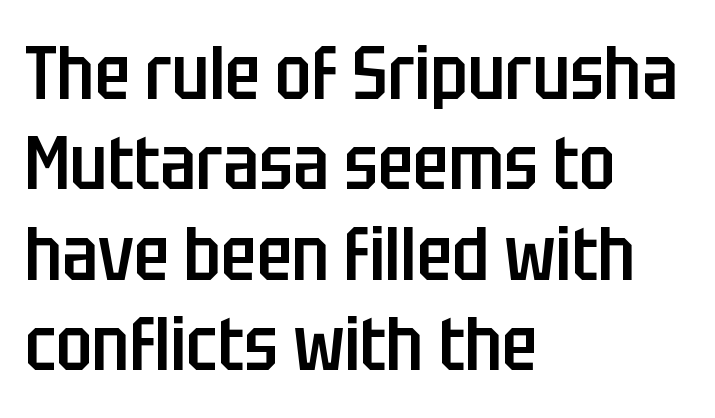
The image shows 74 px semibold, condensed sans-serif type, upright; set left-aligned, line spacing 1.22x, normal letter spacing, not underlined; low stroke contrast and a large x-height.
